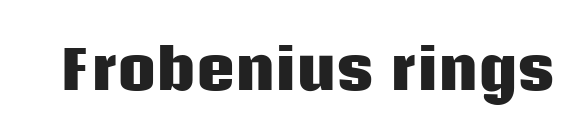
{"serif": "no", "italic": "no", "bold": "yes", "weight": "heavy", "width": "normal", "stroke_contrast": "low", "x_height": "large", "monospaced": "no", "underline": "no", "letter_spacing": "normal", "letter_spacing_em": 0.0, "glyph_px": 54}
